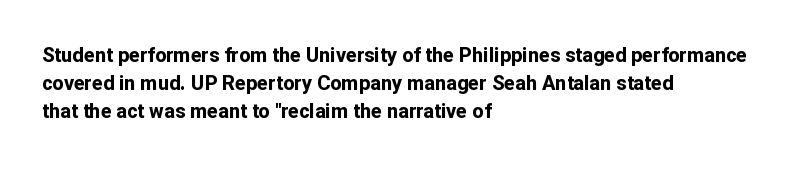
The image shows 20 px bold type, upright; set left-aligned, normal line spacing (1.4x), normal letter spacing, not underlined.
